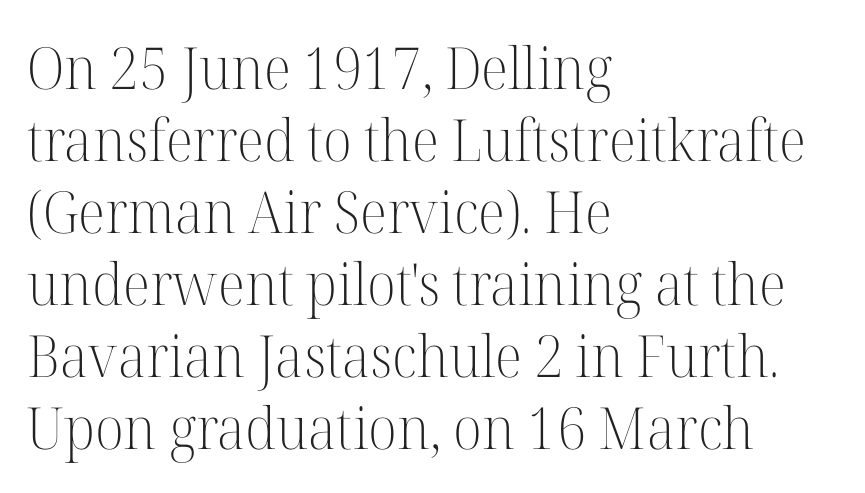
The letters look calm and open, with moderate or lighter stems. Is the block centered? No — it sits flush against the left margin. Quick note: not italic, upright. Think of a printed novel: that variable character pitch is what you see here.
